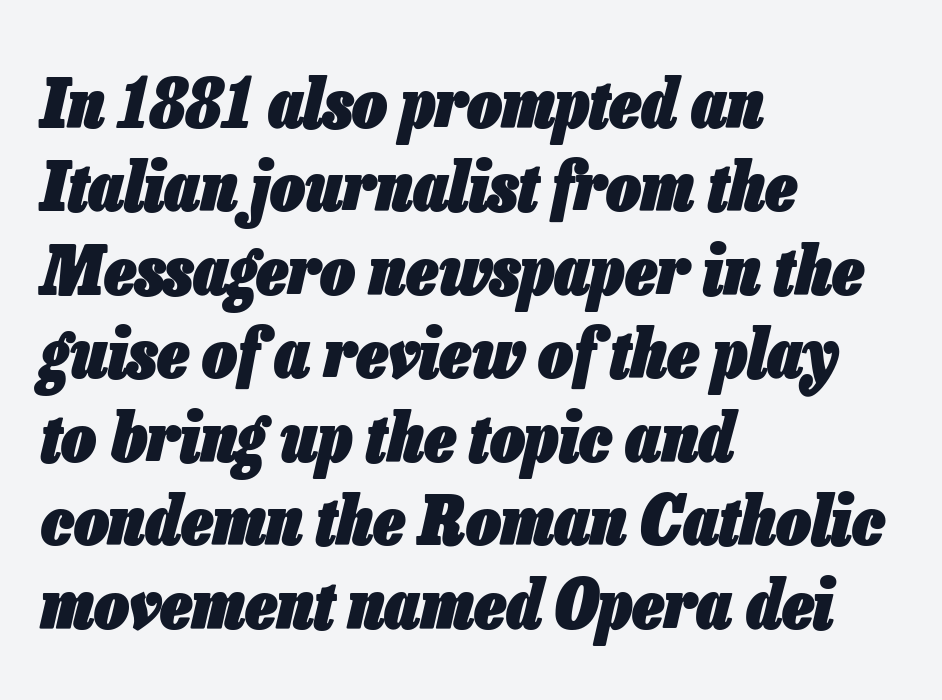
{"italic": "yes", "lean": "right", "slant_degrees": 13, "bold": "yes", "weight": "heavy", "width": "condensed", "stroke_contrast": "low", "x_height": "medium", "monospaced": "no", "underline": "no", "align": "left", "line_spacing_ratio": 1.21, "letter_spacing": "normal", "letter_spacing_em": 0.0, "glyph_px": 69}
